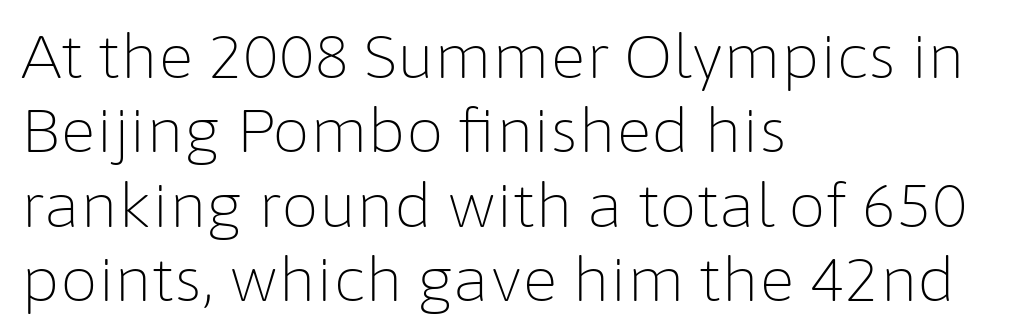
{"serif": "no", "italic": "no", "bold": "no", "weight": "light", "width": "normal", "stroke_contrast": "low", "x_height": "medium", "monospaced": "no", "underline": "no", "align": "left", "line_spacing_ratio": 1.24, "letter_spacing": "normal", "letter_spacing_em": 0.0, "glyph_px": 60}
